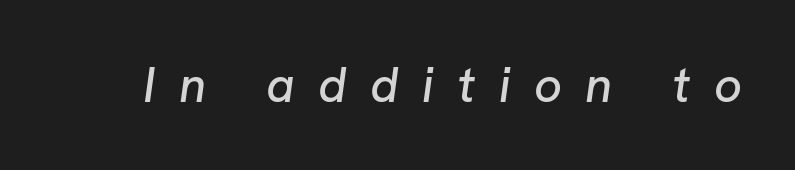
Q: Is the text italic (slanted)? A: Yes, it leans right by about 8 degrees.
Q: Is the text underlined? A: No.
Q: Is the spacing between letters normal or unusually wide? A: Unusually wide.
Q: Width (condensed, normal, or wide)? A: Normal.
Q: Stroke contrast? A: Low.
Q: x-height? A: Medium.
Q: Monospaced? A: No.
